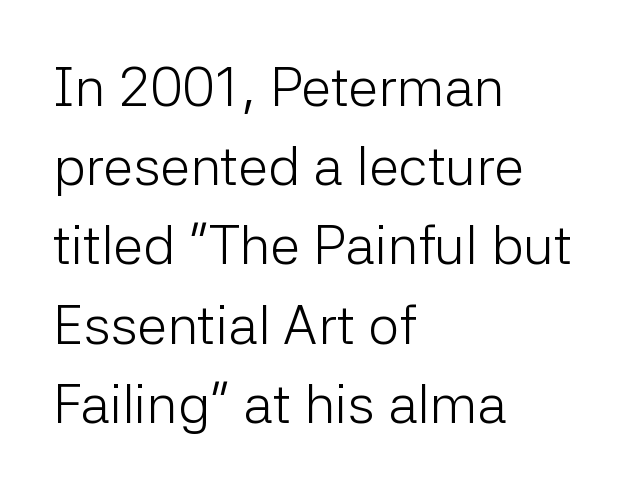
{"serif": "no", "italic": "no", "bold": "no", "weight": "light", "width": "normal", "stroke_contrast": "low", "x_height": "medium", "monospaced": "no", "underline": "no", "align": "left", "line_spacing": "normal", "line_spacing_ratio": 1.44, "letter_spacing": "normal", "letter_spacing_em": 0.0, "glyph_px": 55}
